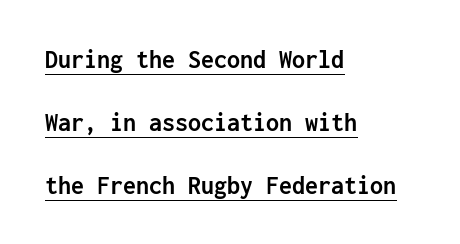
These lines are set flush left with a ragged right edge. Heavy-handed strokes throughout: this text is bold. In terms of leading, this rendering errs on the spacious side. The type is set solid horizontally, with unmodified tracking. In terms of posture, this sample is upright.
